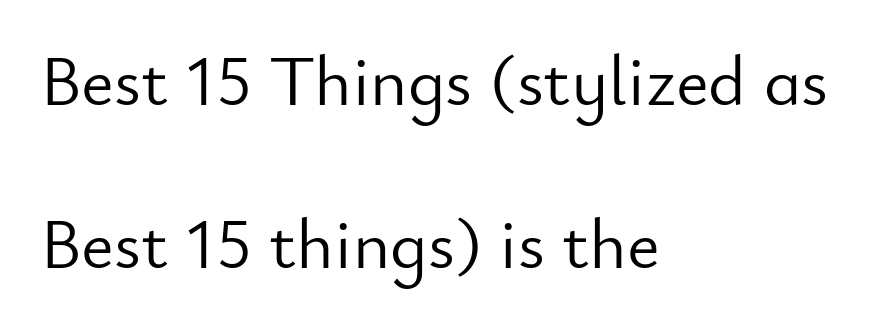
Leftover space on each line is placed entirely after the last word. The letters advance in unequal steps, a hallmark of proportional type. Baseline-to-baseline distance is far greater than the letter height. There is no visible air inserted between adjacent glyphs. This is the regular roman posture of the typeface.
